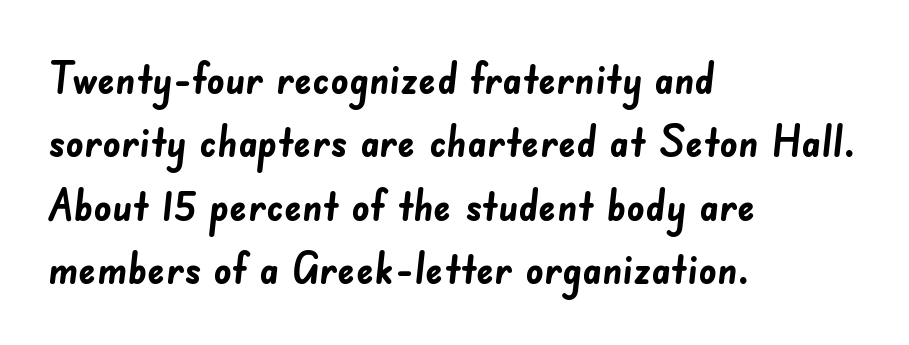
{"serif": "no", "bold": "yes", "weight": "semibold", "width": "normal", "stroke_contrast": "low", "x_height": "small", "monospaced": "no", "underline": "no", "align": "left", "line_spacing": "normal", "line_spacing_ratio": 1.44, "letter_spacing": "normal", "letter_spacing_em": 0.0, "glyph_px": 44}
